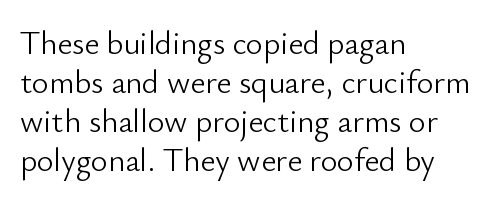
Rendered with straight, roman letterforms. Type without underlining. All the whitespace from short lines collects on the right. Compared with a typical body face, this is equally light or lighter still.
